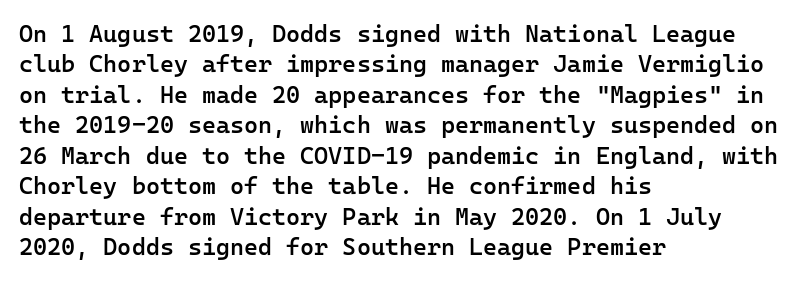
The paragraph shown leans on its left margin. A bit beefed up — I'd call it semibold rather than bold. The area under the type is left untouched. The horizontal fit of the characters is conventional and even. Students, observe: this is what conventionally led text looks like.
